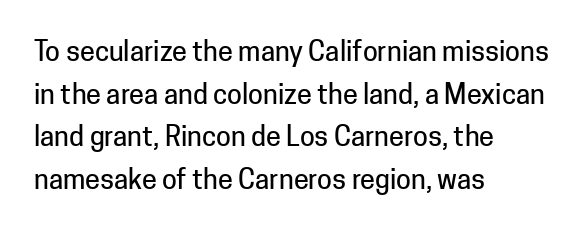
Q: Is the text italic (slanted)? A: No, it is upright.
Q: Is the text underlined? A: No.
Q: How is the paragraph aligned? A: Left-aligned.
Q: Is the spacing between letters normal or unusually wide? A: Normal.
Q: Is the spacing between lines tight, normal or loose? A: Normal.
